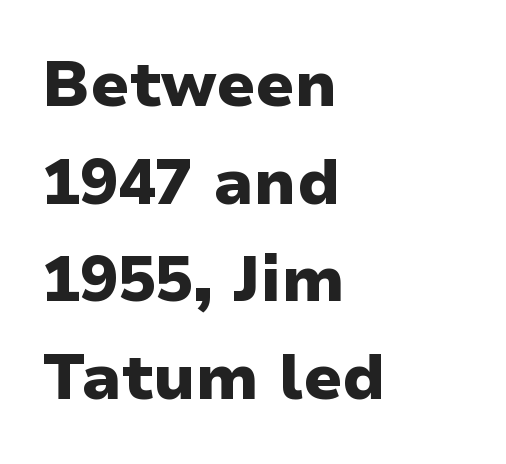
The image shows 63 px heavy sans-serif type, upright; set left-aligned, normal line spacing (1.55x), normal letter spacing, not underlined; low stroke contrast and a medium x-height.
